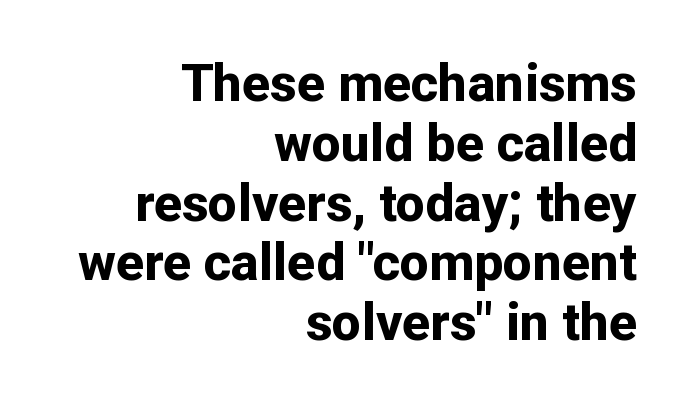
The image shows 52 px bold sans-serif type, upright; set right-aligned, tight line spacing (1.15x), normal letter spacing, not underlined; low stroke contrast and a medium x-height.
